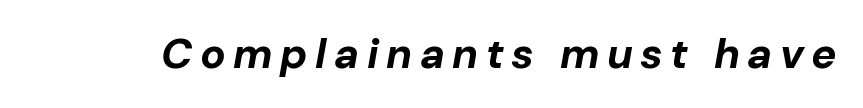
The image shows 42 px bold type, italic (leaning right); set not underlined; low stroke contrast and a medium x-height.
